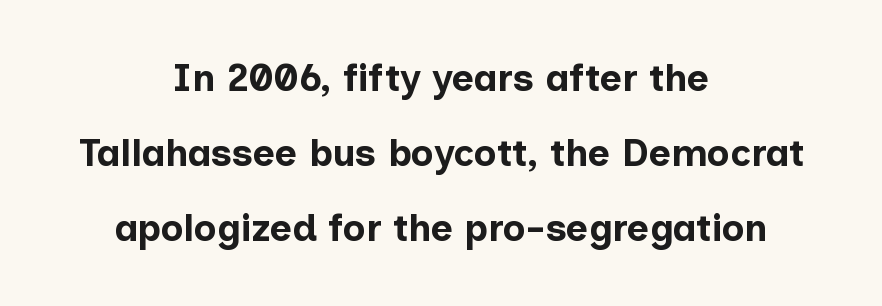
Q: Is the text bold? A: Yes.
Q: Is the text italic (slanted)? A: No, it is upright.
Q: Is the typeface a serif or a sans-serif typeface? A: Sans-serif.
Q: Is the text underlined? A: No.
Q: How is the paragraph aligned? A: Centered.
Q: Is the spacing between letters normal or unusually wide? A: Normal.
Q: Is the spacing between lines tight, normal or loose? A: Loose.
Q: Width (condensed, normal, or wide)? A: Normal.
Q: Stroke contrast? A: Low.
Q: x-height? A: Medium.
Q: Monospaced? A: No.
